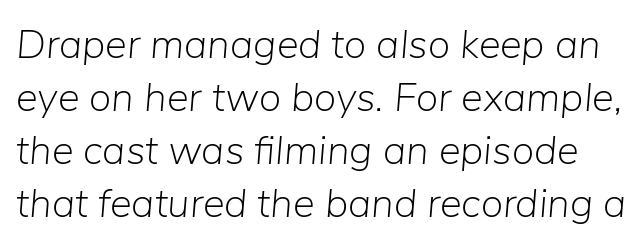
Q: Is the text bold? A: No.
Q: Is the text italic (slanted)? A: Yes, it leans right by about 5 degrees.
Q: Is the text underlined? A: No.
Q: Is the spacing between letters normal or unusually wide? A: Normal.
Q: Is the spacing between lines tight, normal or loose? A: Normal.
Q: Width (condensed, normal, or wide)? A: Normal.
Q: Stroke contrast? A: Low.
Q: x-height? A: Medium.
Q: Monospaced? A: No.
